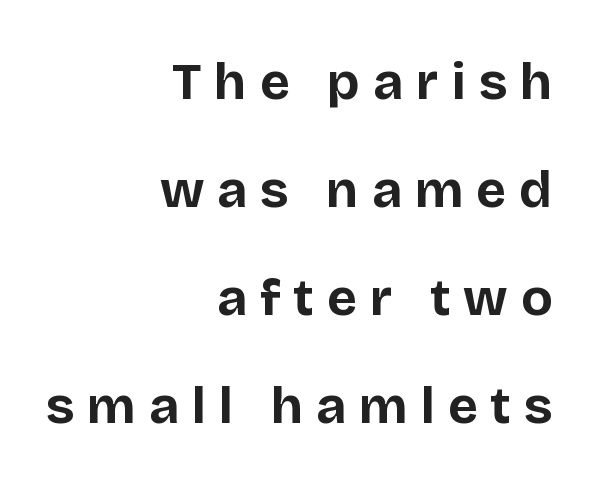
{"serif": "no", "italic": "no", "bold": "yes", "weight": "bold", "width": "normal", "stroke_contrast": "low", "x_height": "large", "monospaced": "no", "underline": "no", "align": "right", "line_spacing": "loose", "line_spacing_ratio": 2.08, "letter_spacing": "wide", "letter_spacing_em": 0.25, "glyph_px": 52}
